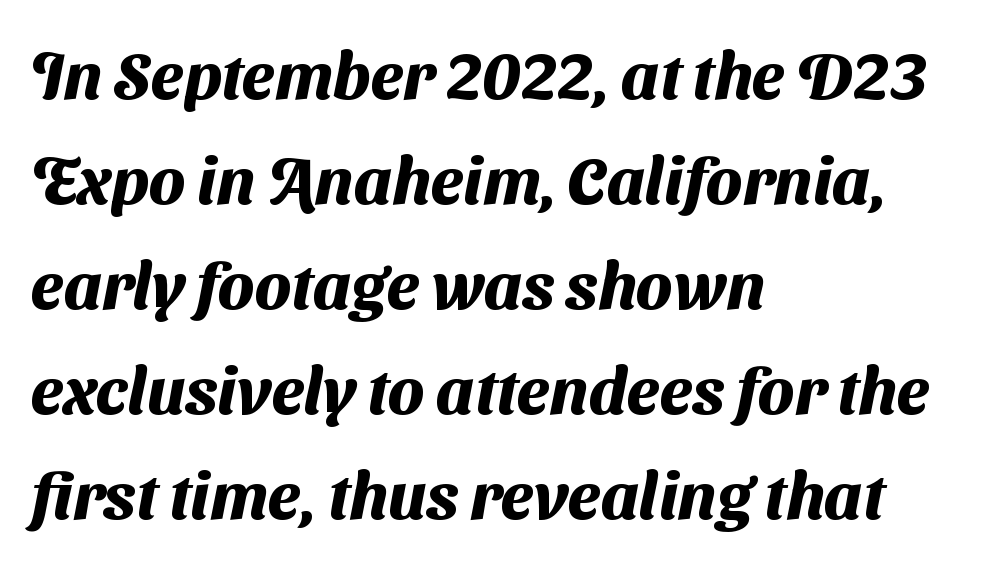
The image shows 66 px heavy sans-serif type; set left-aligned, normal line spacing (1.59x), normal letter spacing, not underlined; medium stroke contrast and a medium x-height.
